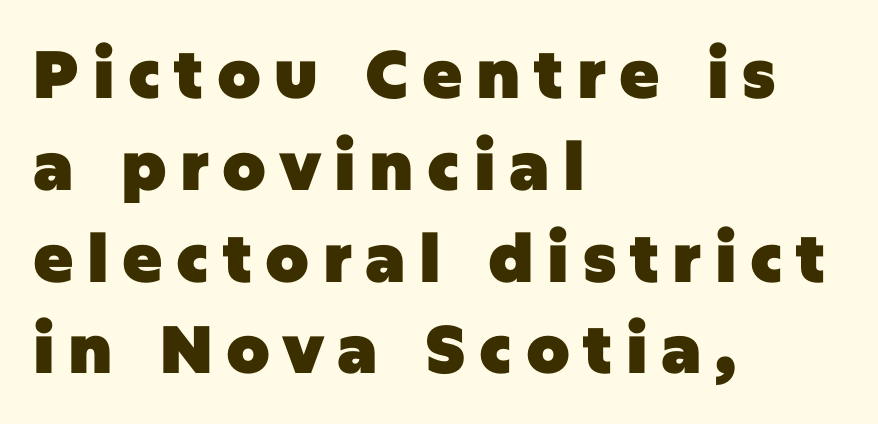
{"serif": "no", "italic": "no", "bold": "yes", "weight": "heavy", "width": "normal", "stroke_contrast": "low", "x_height": "large", "monospaced": "no", "underline": "no", "align": "left", "line_spacing": "normal", "line_spacing_ratio": 1.37, "letter_spacing": "wide", "letter_spacing_em": 0.2, "glyph_px": 67}
